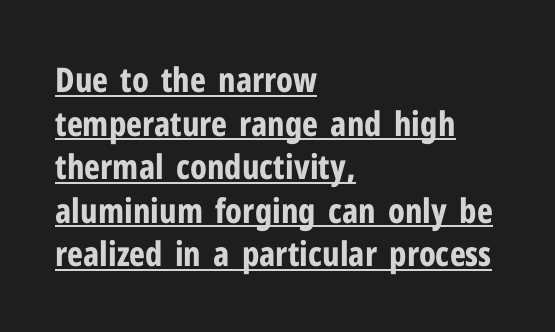
Q: Is the text bold? A: Yes.
Q: Is the text italic (slanted)? A: No, it is upright.
Q: Is the typeface a serif or a sans-serif typeface? A: Sans-serif.
Q: Is the text underlined? A: Yes.
Q: How is the paragraph aligned? A: Left-aligned.
Q: Is the spacing between letters normal or unusually wide? A: Normal.
Q: Is the spacing between lines tight, normal or loose? A: Normal.
Q: Width (condensed, normal, or wide)? A: Condensed.
Q: Stroke contrast? A: Low.
Q: x-height? A: Medium.
Q: Monospaced? A: No.
